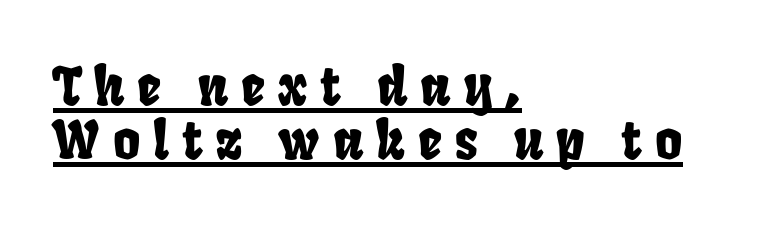
The lines are quadded left. Decoration check: the copy is underlined. Cramped leading. No feet cap the strokes, marking this as sans-serif type.
